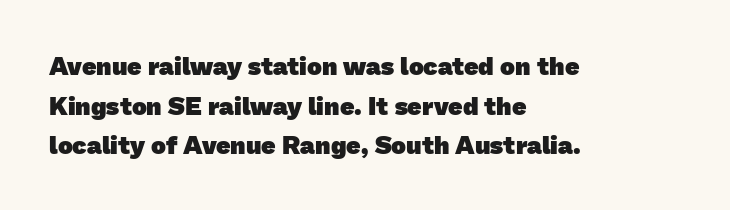
{"bold": "yes", "underline": "no", "align": "left", "line_spacing": "normal", "line_spacing_ratio": 1.59, "letter_spacing": "normal", "letter_spacing_em": 0.0, "glyph_px": 25}
